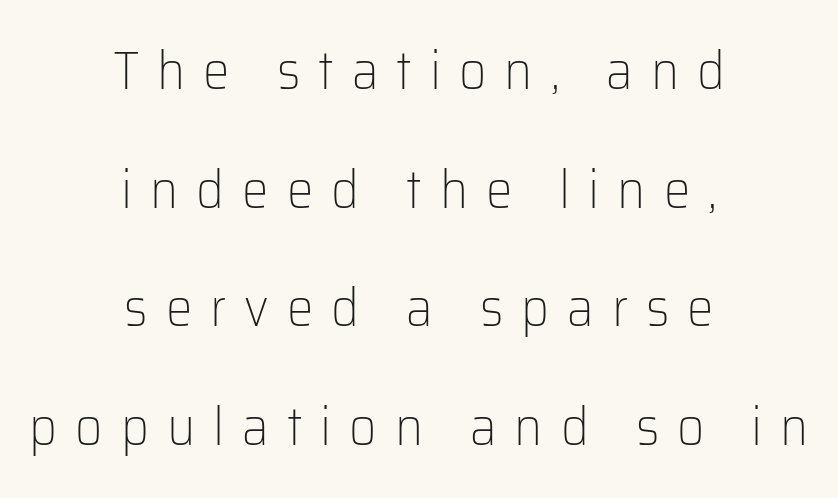
Q: Is the text bold? A: No.
Q: Is the text italic (slanted)? A: No, it is upright.
Q: Is the typeface a serif or a sans-serif typeface? A: Sans-serif.
Q: Is the text underlined? A: No.
Q: How is the paragraph aligned? A: Centered.
Q: Is the spacing between letters normal or unusually wide? A: Unusually wide.
Q: Is the spacing between lines tight, normal or loose? A: Loose.
Q: Width (condensed, normal, or wide)? A: Normal.
Q: Stroke contrast? A: Low.
Q: x-height? A: Medium.
Q: Monospaced? A: No.
